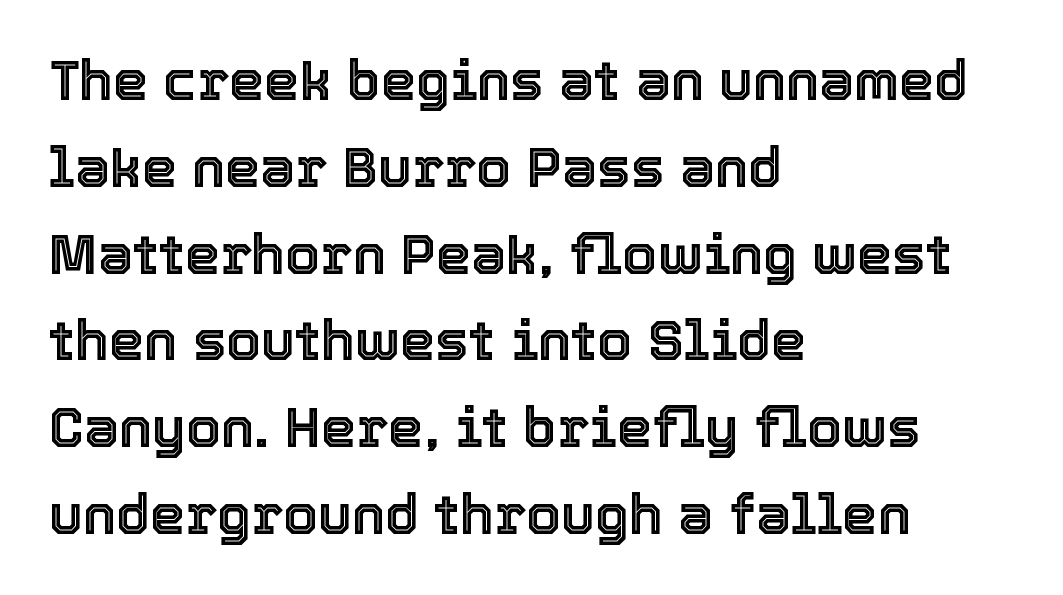
Varying glyph widths throughout — classic text-font behaviour. Underlining? Definitely not there. The letters stand straight up with perfectly vertical stems. A student would call this left alignment; a typographer would say flush left, rag right.
